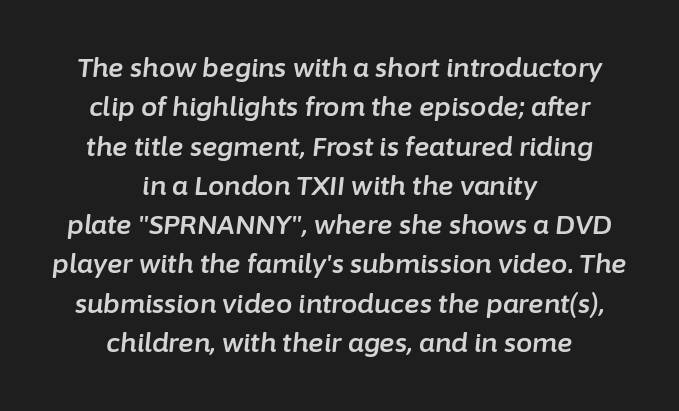
Q: Is the text italic (slanted)? A: Yes, it leans right by about 6 degrees.
Q: Is the text underlined? A: No.
Q: How is the paragraph aligned? A: Centered.
Q: Is the spacing between letters normal or unusually wide? A: Normal.
Q: Is the spacing between lines tight, normal or loose? A: Normal.
